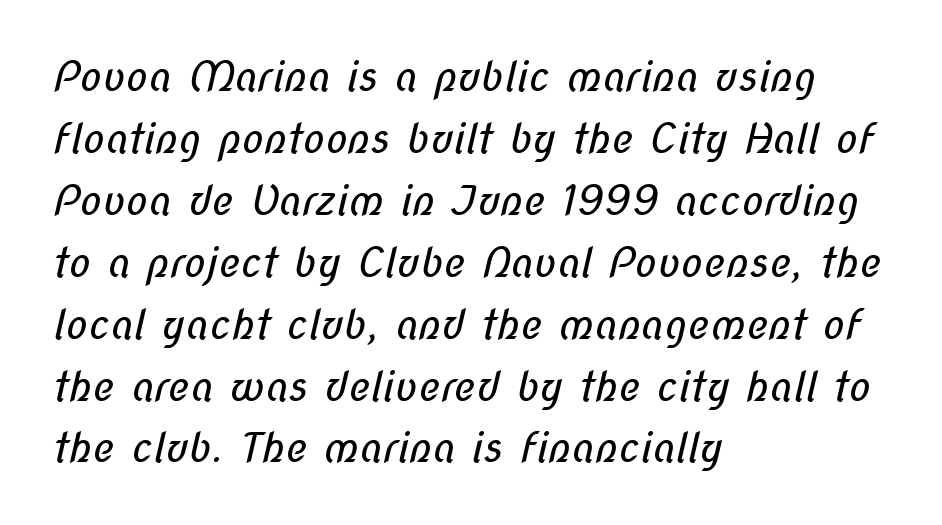
Q: Is the text bold? A: No.
Q: Is the typeface a serif or a sans-serif typeface? A: Sans-serif.
Q: Is the text underlined? A: No.
Q: How is the paragraph aligned? A: Left-aligned.
Q: Is the spacing between letters normal or unusually wide? A: Normal.
Q: Is the spacing between lines tight, normal or loose? A: Normal.
Q: Width (condensed, normal, or wide)? A: Condensed.
Q: Stroke contrast? A: Low.
Q: x-height? A: Medium.
Q: Monospaced? A: No.
